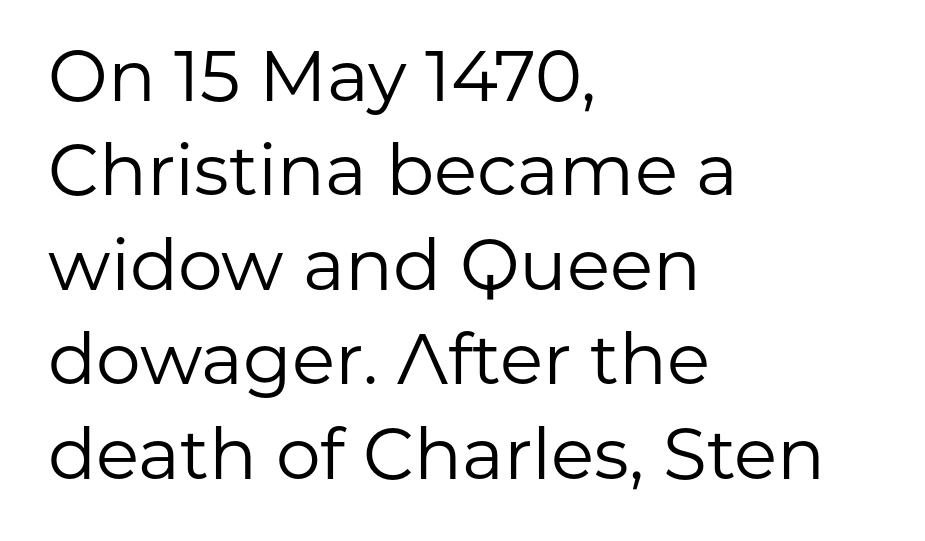
{"serif": "no", "italic": "no", "bold": "no", "weight": "regular", "width": "normal", "stroke_contrast": "low", "x_height": "medium", "monospaced": "no", "underline": "no", "align": "left", "line_spacing": "normal", "line_spacing_ratio": 1.33, "letter_spacing": "normal", "letter_spacing_em": 0.0, "glyph_px": 71}
